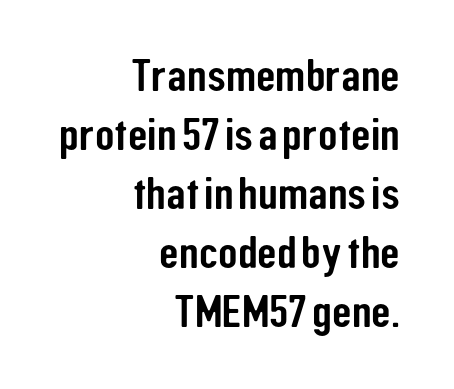
In CSS terms this would be text-align: right. Do the letters lean? They stand straight. Characters follow at the spacing the type designer built in. Normally led — the rows are evenly, conventionally spaced.
